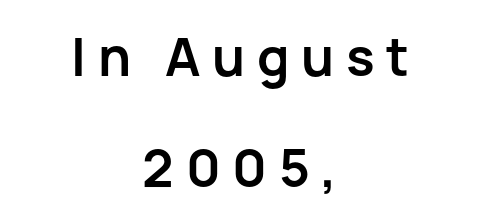
The image shows 53 px semibold sans-serif type, upright; set centered, loose line spacing (2.1x), unusually wide letter spacing (+0.22 em), not underlined; low stroke contrast and a medium x-height.
